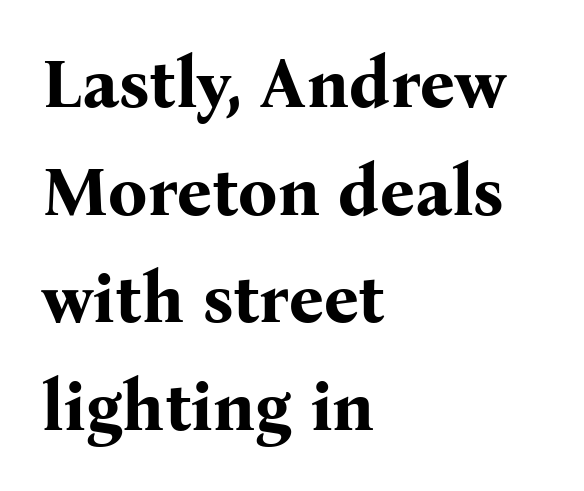
The image shows 69 px bold serif type, upright; set left-aligned, normal line spacing (1.56x), normal letter spacing, not underlined; medium stroke contrast and a medium x-height.
